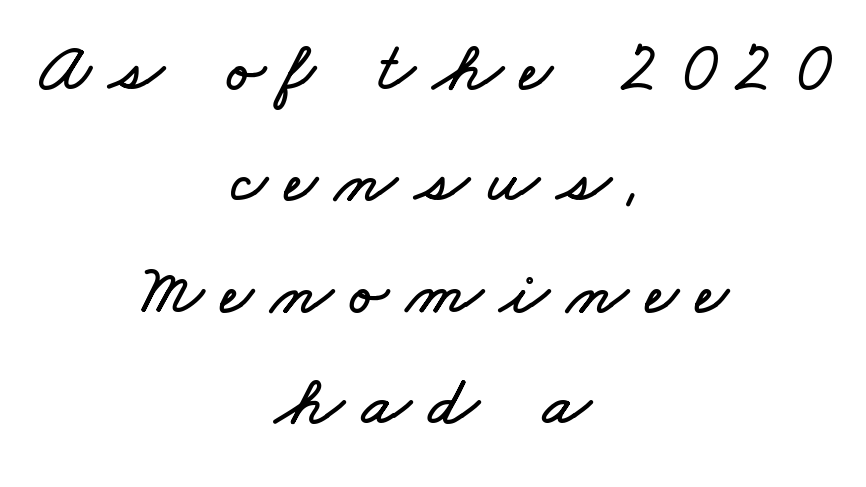
Q: Is the text underlined? A: No.
Q: How is the paragraph aligned? A: Centered.
Q: Is the spacing between letters normal or unusually wide? A: Unusually wide.
Q: Is the spacing between lines tight, normal or loose? A: Normal.
Q: Width (condensed, normal, or wide)? A: Wide.
Q: Stroke contrast? A: Low.
Q: x-height? A: Small.
Q: Monospaced? A: No.
